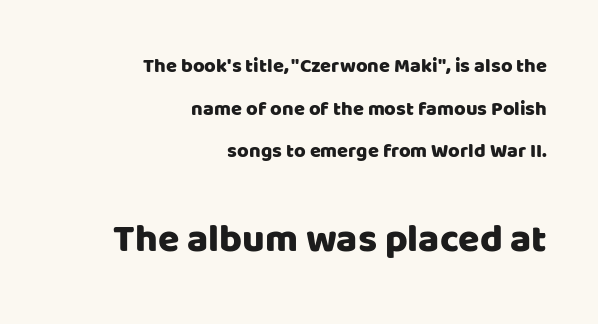
{"serif": "no", "italic": "no", "width": "normal", "stroke_contrast": "low", "x_height": "large", "monospaced": "no", "underline": "no", "align": "right", "line_spacing": "loose", "line_spacing_ratio": 2.13, "letter_spacing": "normal", "letter_spacing_em": 0.0, "larger_block": "second", "size_ratio": 1.95, "glyph_px": 39}
